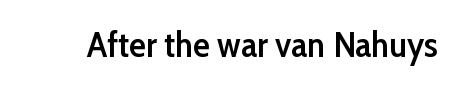
{"serif": "no", "italic": "no", "bold": "semi", "weight": "semibold", "width": "normal", "stroke_contrast": "low", "x_height": "medium", "monospaced": "no", "underline": "no", "letter_spacing": "normal", "letter_spacing_em": 0.0, "glyph_px": 35}
